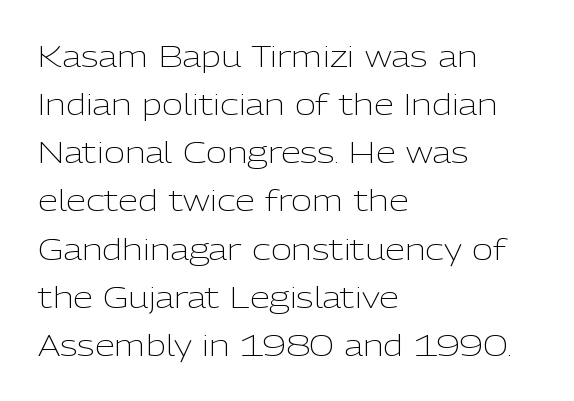
The image shows 29 px light sans-serif type, upright; set left-aligned, normal line spacing (1.66x), normal letter spacing, not underlined; low stroke contrast and a medium x-height.
